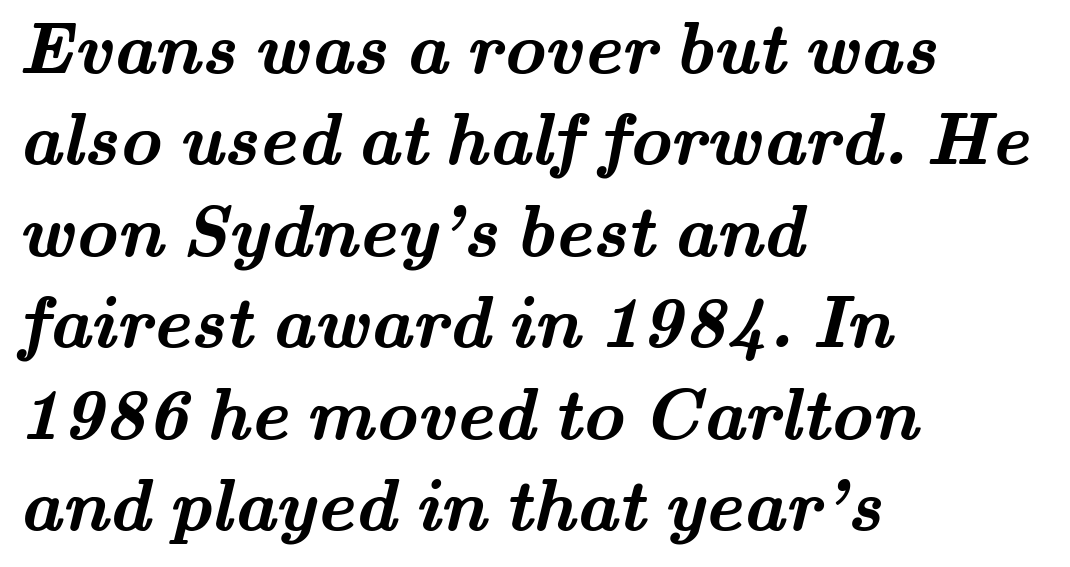
The image shows 72 px semibold, wide serif type; set left-aligned, normal line spacing (1.27x), normal letter spacing, not underlined; medium stroke contrast and a small x-height.
